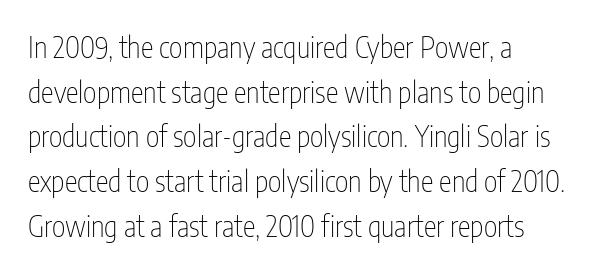
{"serif": "no", "italic": "no", "bold": "no", "weight": "thin", "width": "condensed", "stroke_contrast": "low", "x_height": "medium", "monospaced": "no", "underline": "no", "align": "left", "line_spacing": "normal", "line_spacing_ratio": 1.54, "letter_spacing": "normal", "letter_spacing_em": 0.0, "glyph_px": 29}
